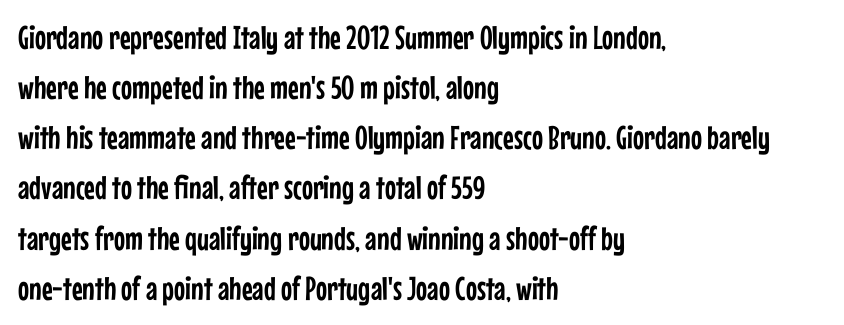
The designer went with a sans here, leaving each stem footless. The string is rendered with underlining switched off. The lines are quadded left. Looks like regular typesetting: each glyph gets only the width it needs. Honestly, the letter spacing is just normal — you wouldn't notice it.
